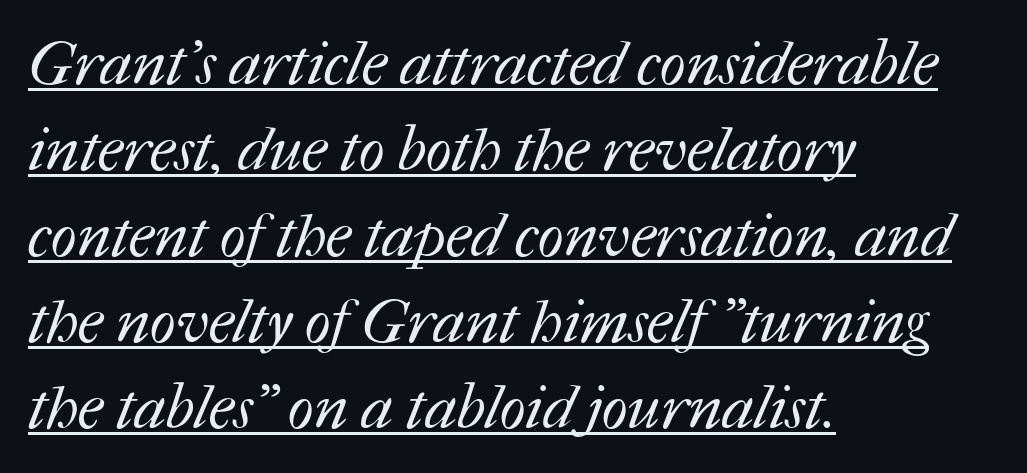
Q: Is the text bold? A: No.
Q: Is the text underlined? A: Yes.
Q: How is the paragraph aligned? A: Left-aligned.
Q: Is the spacing between letters normal or unusually wide? A: Normal.
Q: Is the spacing between lines tight, normal or loose? A: Normal.
Q: Width (condensed, normal, or wide)? A: Normal.
Q: Stroke contrast? A: Medium.
Q: x-height? A: Medium.
Q: Monospaced? A: No.
